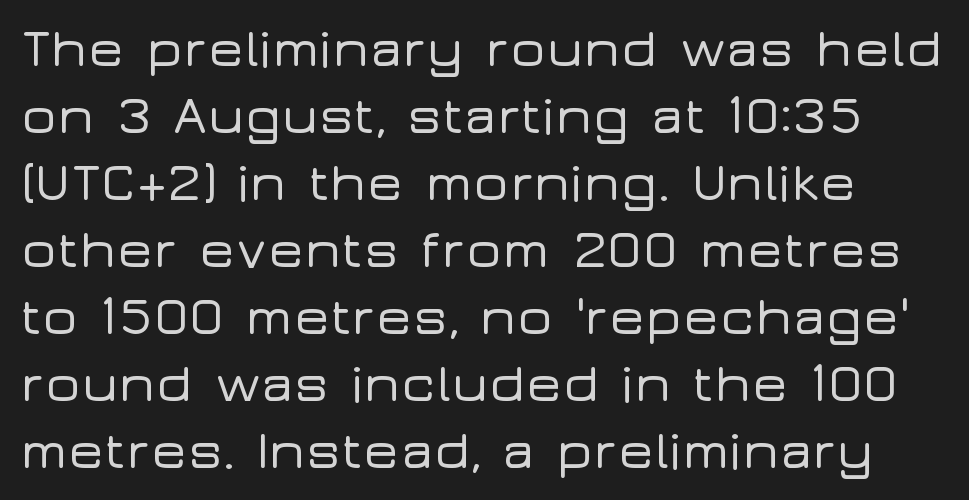
Notice how the stems are strictly vertical — no italics here. These lines are rendered in a variable-pitch font. In terms of letterform style, serifs are entirely absent. Caption: standard tracking, unaltered. Honestly, there is no underline to notice here at all.
